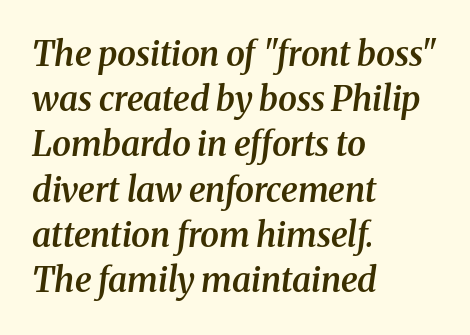
Does extra space separate the letters? No, they use regular spacing. It's the slanting kind of type. The lines are quadded left. Bold? Not quite — semibold, heavier than regular but stopping short. A typesetter would call this proportional, since set widths differ per character.
